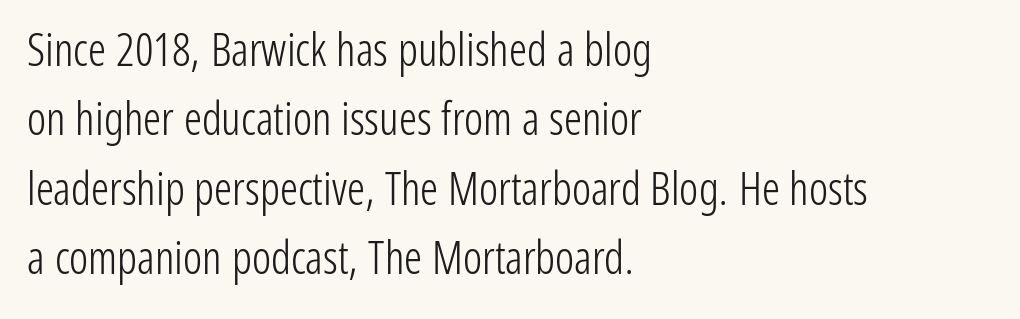
Think of a printed novel: that variable character pitch is what you see here. Grotesque or geometric, the face here clearly has no serifs. Do the letters lean? They stand straight. Typeset ragged right — the left edge is the straight one. Letters rest on an invisible, unmarked baseline. If you measured baseline to baseline, you'd find a middling distance.
